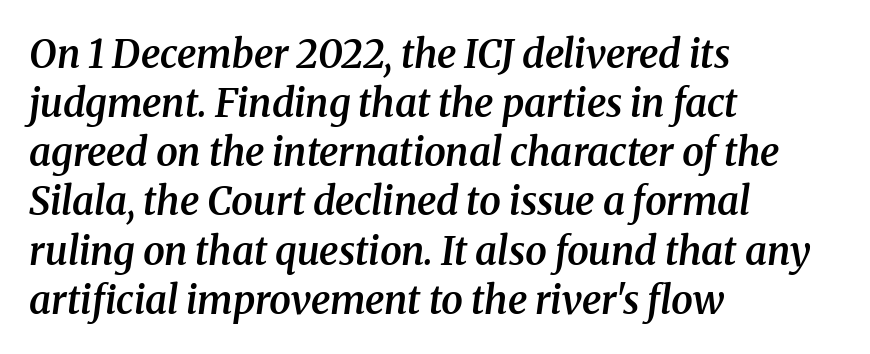
The image shows 39 px semibold serif type, italic (leaning right); set left-aligned, normal line spacing (1.26x), normal letter spacing, not underlined; medium stroke contrast and a medium x-height.
